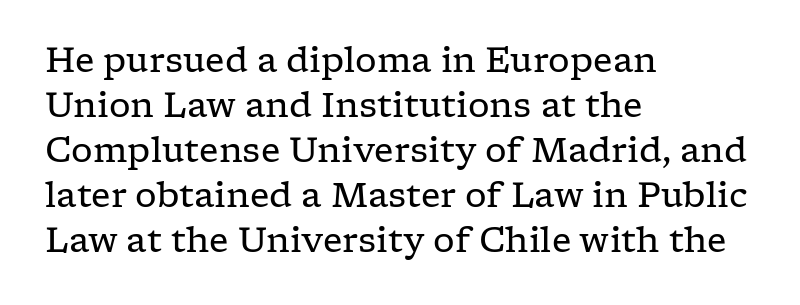
{"serif": "yes", "italic": "no", "bold": "no", "weight": "regular", "width": "wide", "stroke_contrast": "low", "x_height": "medium", "monospaced": "no", "underline": "no", "align": "left", "line_spacing": "normal", "line_spacing_ratio": 1.32, "letter_spacing": "normal", "letter_spacing_em": 0.0, "glyph_px": 34}
